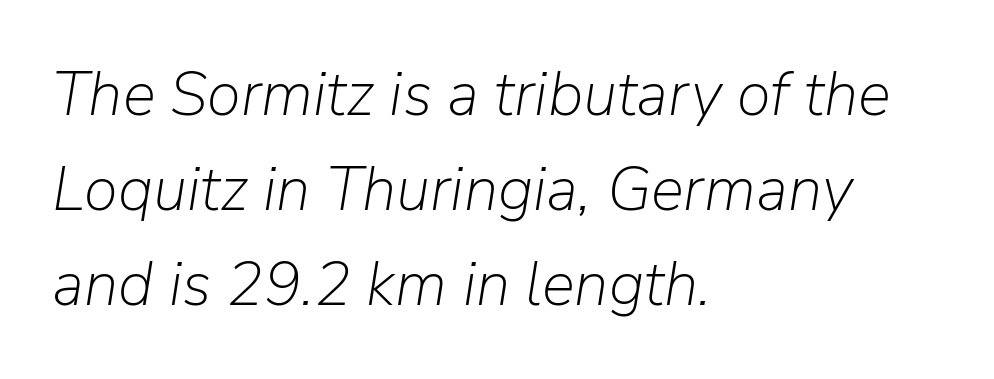
The image shows 62 px light type, italic (leaning right); set left-aligned, normal line spacing (1.53x), normal letter spacing, not underlined; low stroke contrast and a medium x-height.
